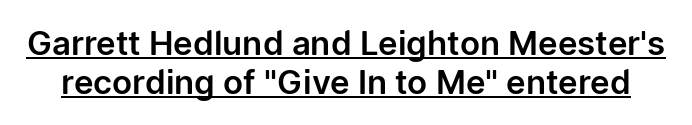
{"serif": "no", "italic": "no", "width": "normal", "stroke_contrast": "low", "x_height": "medium", "monospaced": "no", "underline": "yes", "line_spacing_ratio": 1.18, "letter_spacing": "normal", "letter_spacing_em": 0.0, "glyph_px": 33}
